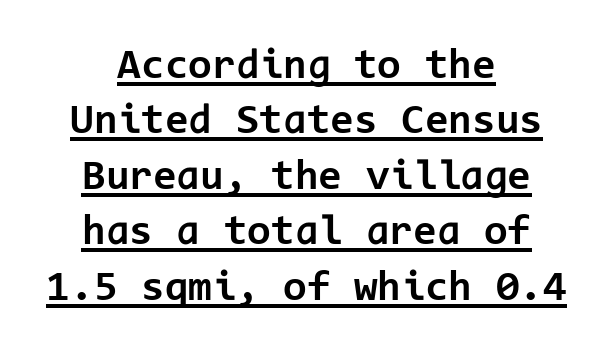
The image shows 43 px bold sans-serif type, upright, monospaced; set centered, normal line spacing (1.29x), normal letter spacing, underlined; low stroke contrast and a medium x-height.
